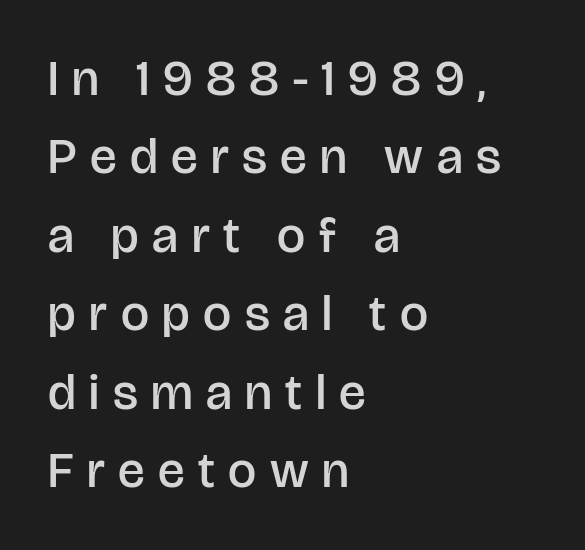
The image shows 50 px semibold sans-serif type, upright; set left-aligned, normal line spacing (1.57x), unusually wide letter spacing (+0.27 em), not underlined; low stroke contrast and a large x-height.
